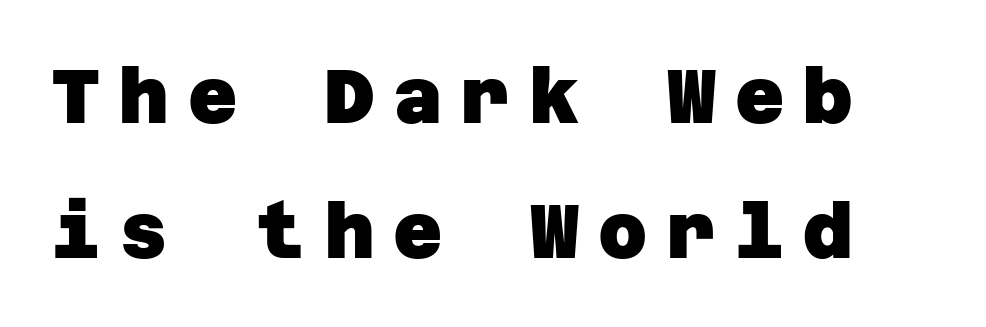
{"serif": "no", "bold": "yes", "weight": "heavy", "width": "normal", "stroke_contrast": "low", "x_height": "large", "underline": "no", "line_spacing_ratio": 1.77, "letter_spacing": "wide", "letter_spacing_em": 0.25, "glyph_px": 76}
